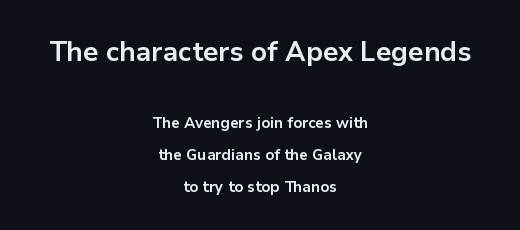
The letterforms sit shoulder to shoulder at normal distance. Students, observe: this is what heavily led, spacious text looks like. The sample has been set heavy, in full bold. Visually the block forms a symmetrical silhouette, jagged on both flanks. Typesetter's note — upper block bumped up in size, lower block left smaller. Posture: vertical.
